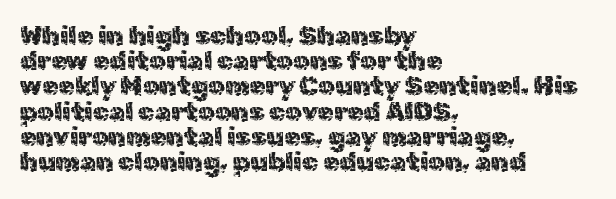
{"italic": "no", "underline": "no", "align": "left", "line_spacing": "tight", "line_spacing_ratio": 0.97, "letter_spacing": "normal", "letter_spacing_em": 0.0, "glyph_px": 26}
